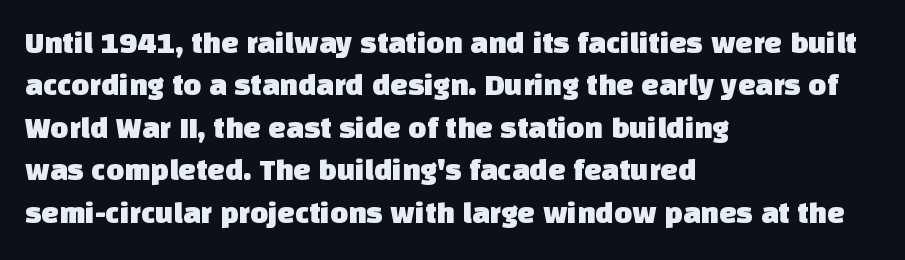
Successive baselines arrive at the customary interval. A typesetter would call this proportional, since set widths differ per character. This sample is left-justified, so line endings fall wherever the words run out. Letter spacing: default. What kind of face is this? One without serifs — a sans. Honestly, there is no underline to notice here at all.
